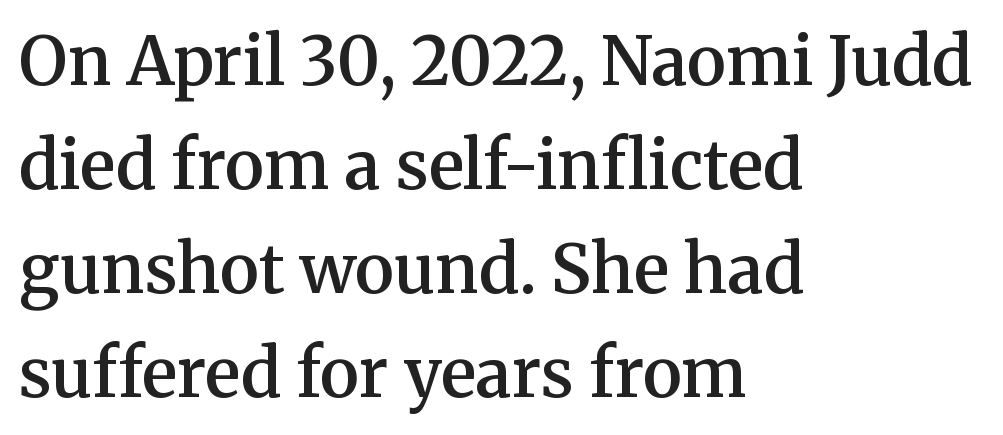
{"serif": "yes", "italic": "no", "bold": "semi", "weight": "semibold", "width": "normal", "stroke_contrast": "medium", "x_height": "medium", "monospaced": "no", "underline": "no", "align": "left", "line_spacing": "normal", "line_spacing_ratio": 1.55, "letter_spacing": "normal", "letter_spacing_em": 0.0, "glyph_px": 67}
